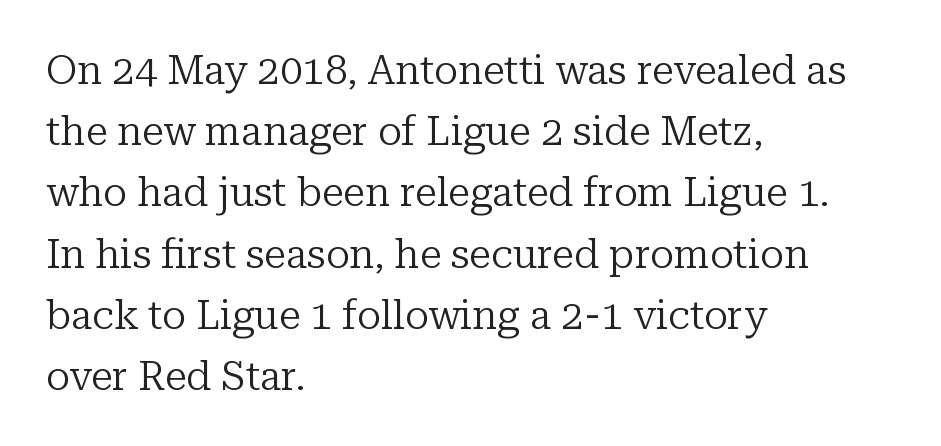
The image shows 40 px regular-weight serif type, upright; set left-aligned, normal line spacing (1.53x), normal letter spacing, not underlined; low stroke contrast and a medium x-height.
